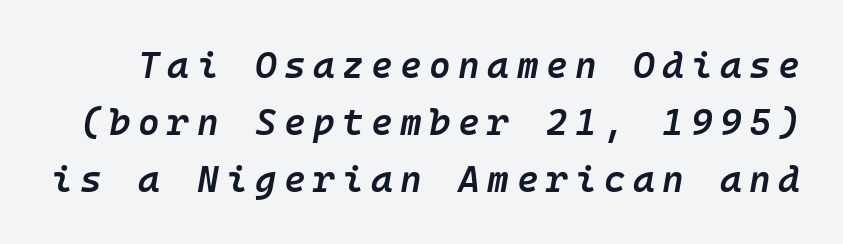
This sample uses expanded letter spacing, leaving extra air between glyphs. In terms of weight, the rendering is demibold, just under bold. Is there much room between lines? A standard amount, neither cramped nor airy. This is oblique type, the kind used for emphasis or titles. The string is rendered with underlining switched off.
